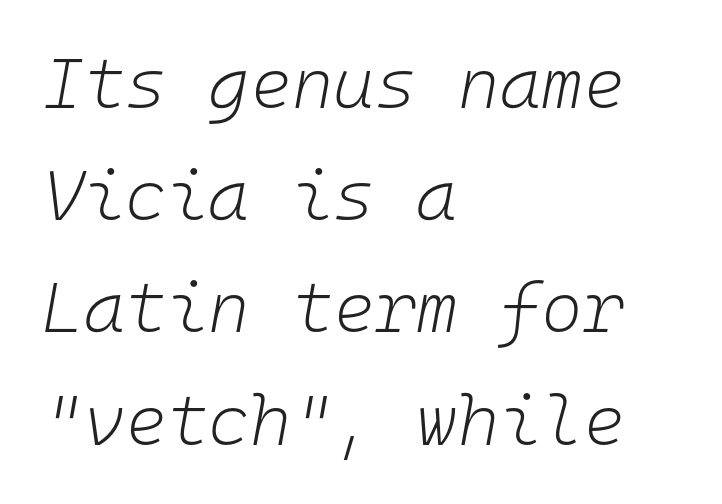
{"italic": "yes", "lean": "right", "slant_degrees": 10, "bold": "no", "weight": "light", "width": "normal", "stroke_contrast": "low", "x_height": "medium", "monospaced": "yes", "underline": "no", "align": "left", "line_spacing": "normal", "line_spacing_ratio": 1.58, "letter_spacing": "normal", "letter_spacing_em": 0.0, "glyph_px": 71}
